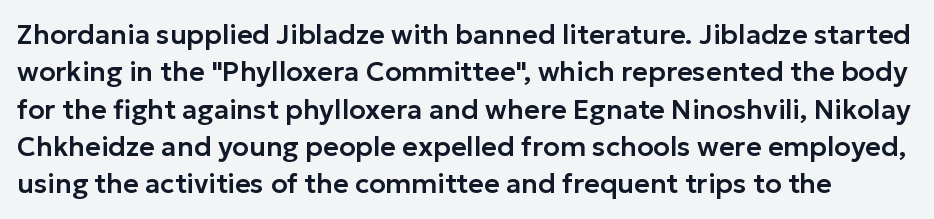
Q: Is the text italic (slanted)? A: No, it is upright.
Q: Is the text underlined? A: No.
Q: Is the spacing between letters normal or unusually wide? A: Normal.
Q: Is the spacing between lines tight, normal or loose? A: Normal.
